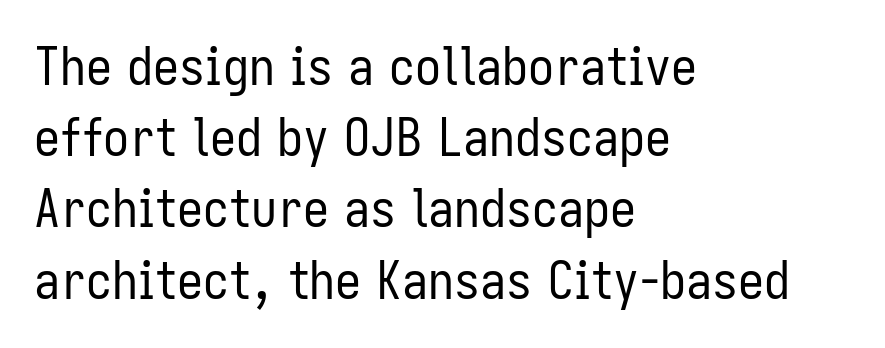
The image shows 52 px regular-weight, condensed sans-serif type, upright; set left-aligned, normal line spacing (1.37x), normal letter spacing, not underlined; low stroke contrast and a medium x-height.
